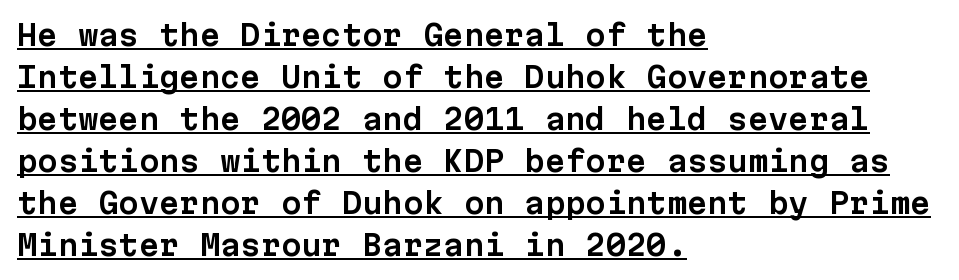
Q: Is the text italic (slanted)? A: No, it is upright.
Q: Is the typeface a serif or a sans-serif typeface? A: Sans-serif.
Q: Is the text underlined? A: Yes.
Q: How is the paragraph aligned? A: Left-aligned.
Q: Is the spacing between letters normal or unusually wide? A: Normal.
Q: Is the spacing between lines tight, normal or loose? A: Normal.
Q: Width (condensed, normal, or wide)? A: Normal.
Q: Stroke contrast? A: Low.
Q: x-height? A: Medium.
Q: Monospaced? A: Yes.
